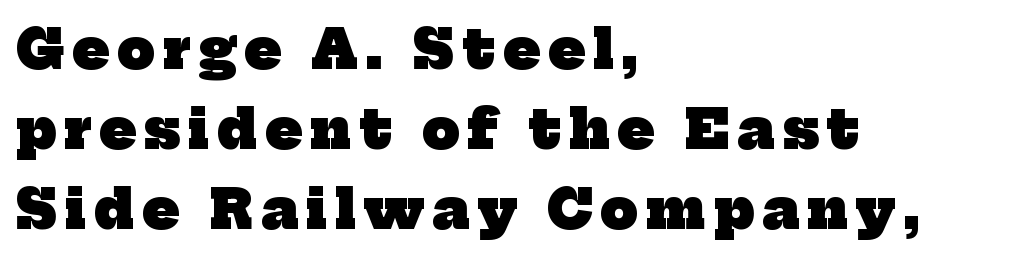
{"serif": "yes", "bold": "yes", "weight": "heavy", "width": "normal", "stroke_contrast": "low", "x_height": "medium", "monospaced": "no", "underline": "no", "align": "left", "line_spacing": "normal", "line_spacing_ratio": 1.51, "glyph_px": 53}
